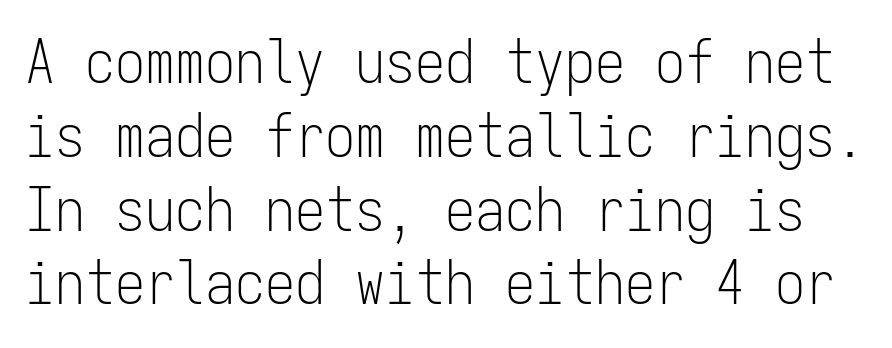
The image shows 60 px light, condensed sans-serif type, upright, monospaced; set line spacing 1.23x, normal letter spacing, not underlined; low stroke contrast and a medium x-height.
